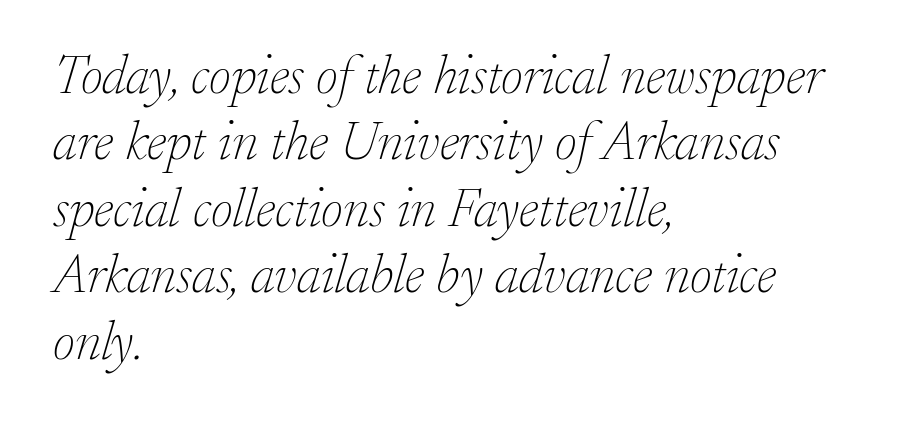
Q: Is the text bold? A: No.
Q: Is the text italic (slanted)? A: Yes, it leans right by about 17 degrees.
Q: Is the typeface a serif or a sans-serif typeface? A: Serif.
Q: Is the text underlined? A: No.
Q: How is the paragraph aligned? A: Left-aligned.
Q: Is the spacing between letters normal or unusually wide? A: Normal.
Q: Width (condensed, normal, or wide)? A: Normal.
Q: Stroke contrast? A: Low.
Q: x-height? A: Small.
Q: Monospaced? A: No.
